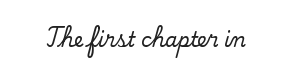
These lines keep a tight, regular rhythm from letter to letter. Unmarked baselines from the first word to the last.
